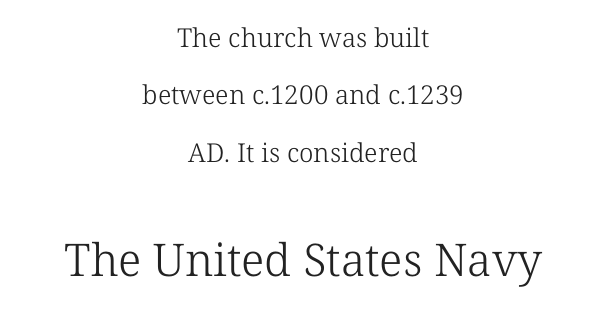
Q: Is the text bold? A: No.
Q: Is the text italic (slanted)? A: No, it is upright.
Q: Is the typeface a serif or a sans-serif typeface? A: Serif.
Q: Is the text underlined? A: No.
Q: How is the paragraph aligned? A: Centered.
Q: Is the spacing between letters normal or unusually wide? A: Normal.
Q: Is the spacing between lines tight, normal or loose? A: Loose.
Q: Which block of text is set in a larger size, the first (top) or the second (bottom)? A: The second (bottom) one.
Q: Width (condensed, normal, or wide)? A: Normal.
Q: Stroke contrast? A: Low.
Q: x-height? A: Medium.
Q: Monospaced? A: No.
